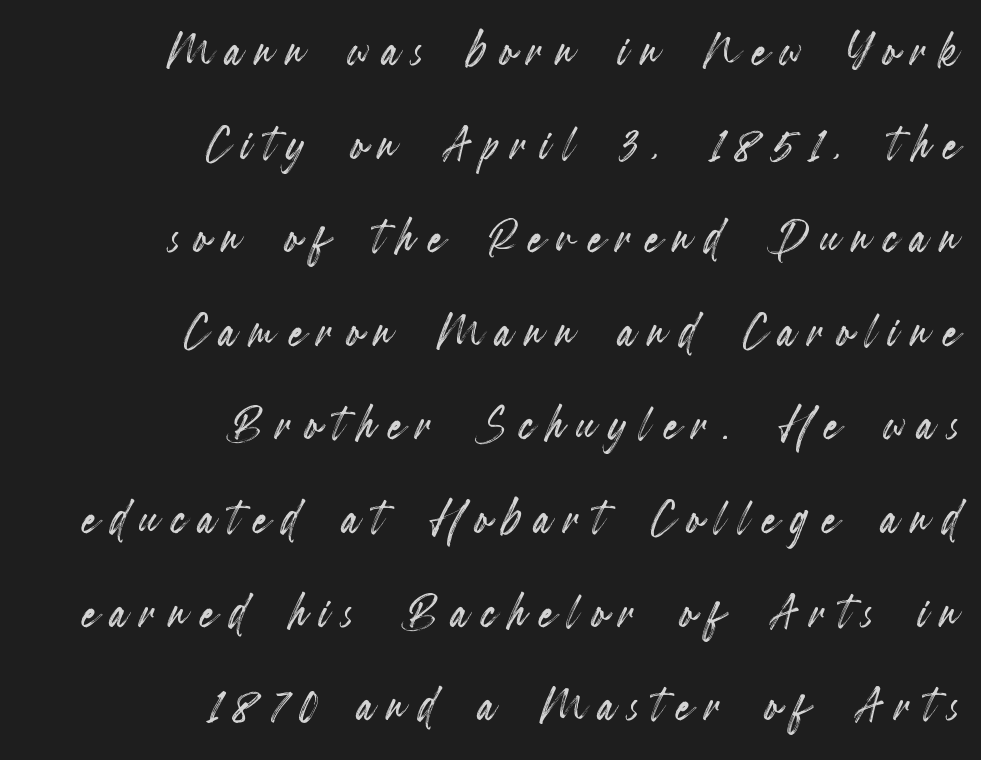
The image shows 60 px condensed type; set right-aligned, normal line spacing (1.56x), unusually wide letter spacing (+0.22 em), not underlined; a small x-height.
